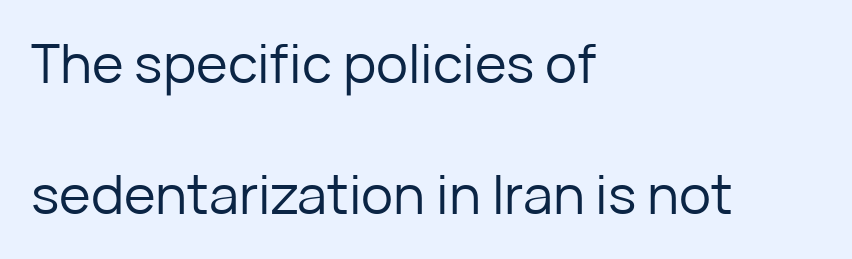
{"serif": "no", "italic": "no", "bold": "no", "weight": "regular", "width": "normal", "stroke_contrast": "low", "x_height": "medium", "monospaced": "no", "underline": "no", "align": "left", "line_spacing": "loose", "line_spacing_ratio": 2.42, "letter_spacing": "normal", "letter_spacing_em": 0.0, "glyph_px": 54}
